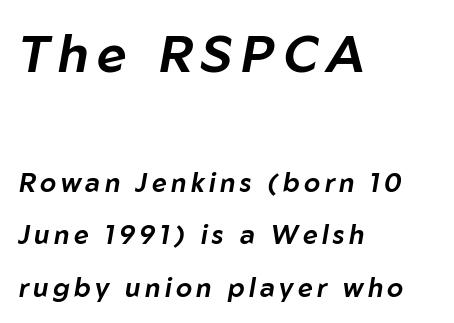
Casual observation: everything's shoved over to the left. Type size steps down from the first block to the second. A clean baseline with only descenders dipping below it. Does the lettering tilt? It does — this is italic. Reading down the column, the eye jumps a long way to each next line. The rendering uses natural spacing where letterforms have individual widths.
